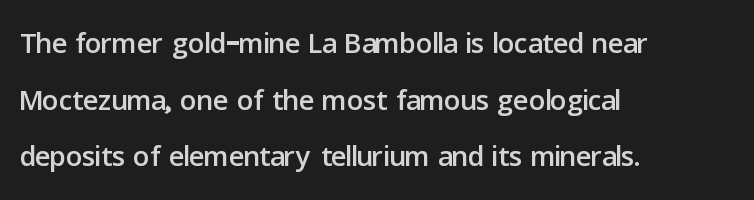
{"serif": "no", "italic": "no", "width": "normal", "stroke_contrast": "low", "x_height": "medium", "monospaced": "no", "underline": "no", "align": "left", "line_spacing": "normal", "line_spacing_ratio": 1.38, "letter_spacing": "normal", "letter_spacing_em": 0.0, "glyph_px": 41}
